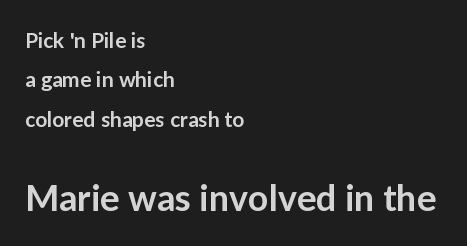
{"serif": "no", "italic": "no", "bold": "semi", "weight": "semibold", "width": "normal", "stroke_contrast": "low", "x_height": "medium", "monospaced": "no", "underline": "no", "align": "left", "line_spacing_ratio": 1.87, "letter_spacing": "normal", "letter_spacing_em": 0.0, "larger_block": "second", "size_ratio": 1.71, "glyph_px": 36}
